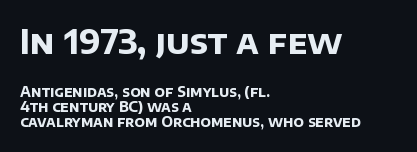
{"serif": "no", "bold": "yes", "weight": "bold", "width": "normal", "stroke_contrast": "low", "x_height": "large", "monospaced": "no", "underline": "no", "align": "left", "line_spacing": "tight", "line_spacing_ratio": 1.08, "letter_spacing": "normal", "letter_spacing_em": 0.0, "larger_block": "first", "size_ratio": 2.36, "glyph_px": 33}
